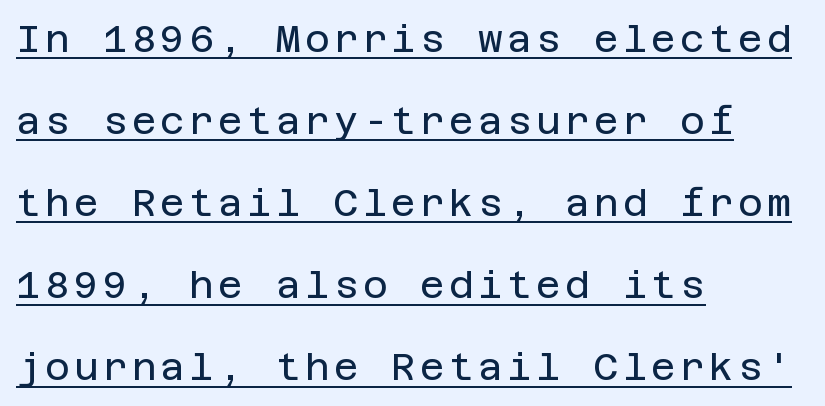
{"serif": "no", "italic": "no", "bold": "no", "weight": "regular", "width": "normal", "stroke_contrast": "low", "x_height": "large", "underline": "yes", "align": "left", "line_spacing": "loose", "line_spacing_ratio": 2.16, "glyph_px": 38}
